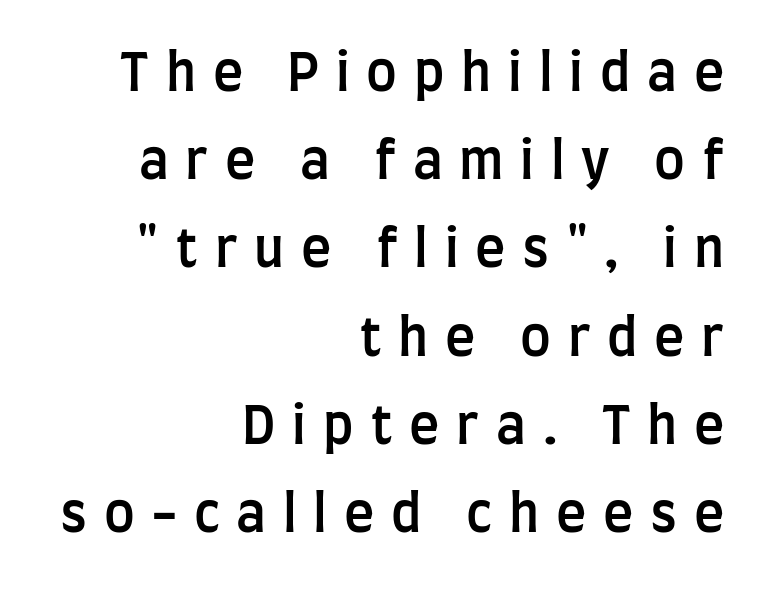
Display-style spreading of the glyphs; the letterfit is very open. Italic? Not at all — the glyphs are vertical. The foot of each line stays bare and open. Note the varied advance widths — an 'i' is clearly narrower than an 'm'. The characters look somewhat weighty, a semibold short of true bold.
